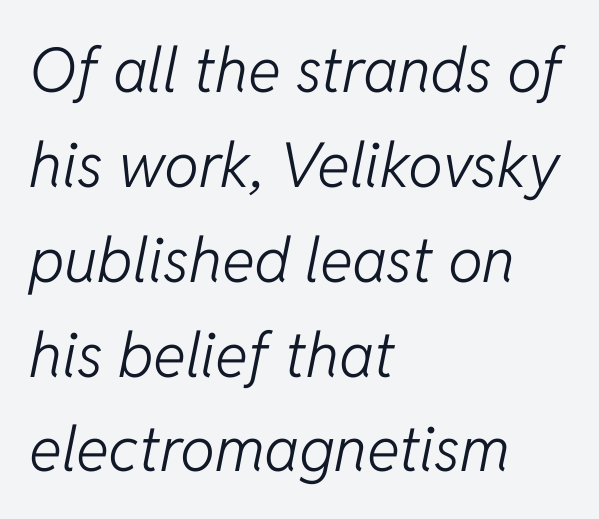
{"italic": "yes", "lean": "right", "slant_degrees": 11, "bold": "no", "weight": "light", "width": "normal", "stroke_contrast": "low", "x_height": "medium", "monospaced": "no", "underline": "no", "align": "left", "line_spacing": "normal", "line_spacing_ratio": 1.53, "letter_spacing": "normal", "letter_spacing_em": 0.0, "glyph_px": 62}
